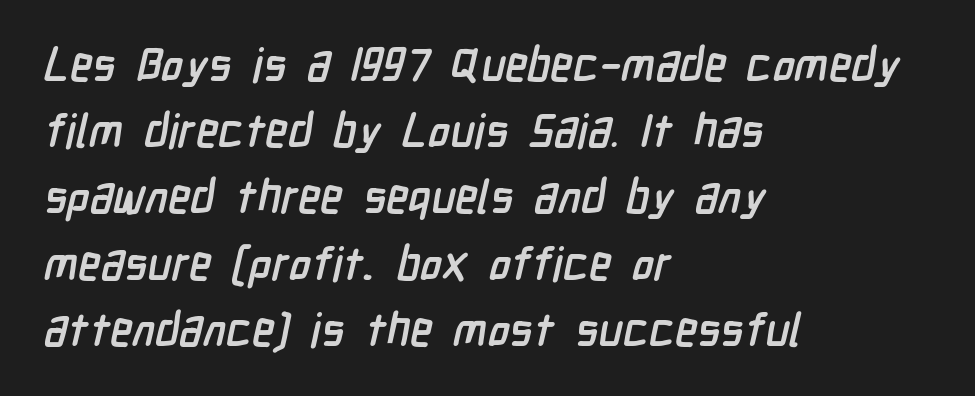
The image shows 46 px semibold, condensed sans-serif type; set left-aligned, normal line spacing (1.44x), normal letter spacing, not underlined; low stroke contrast and a medium x-height.
